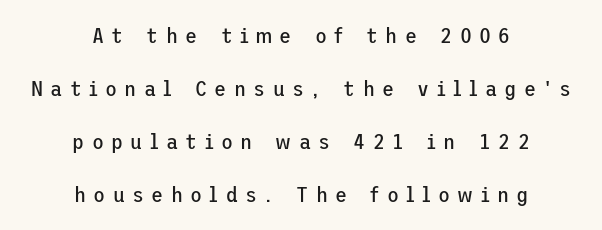
{"italic": "no", "bold": "no", "underline": "no", "align": "center", "line_spacing": "loose", "line_spacing_ratio": 2.41, "letter_spacing": "wide", "letter_spacing_em": 0.33, "glyph_px": 22}
